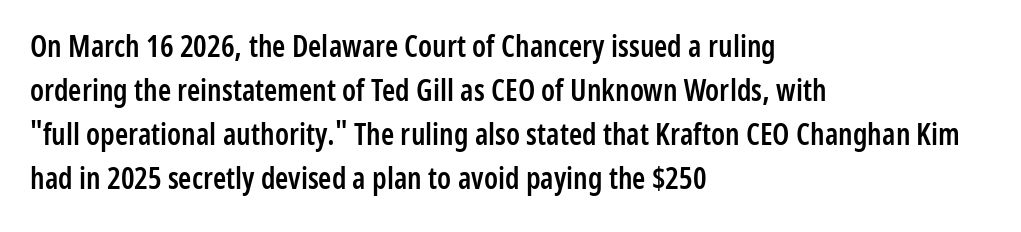
The image shows 30 px semibold, condensed sans-serif type, upright; set left-aligned, normal line spacing (1.47x), normal letter spacing, not underlined; low stroke contrast and a medium x-height.
